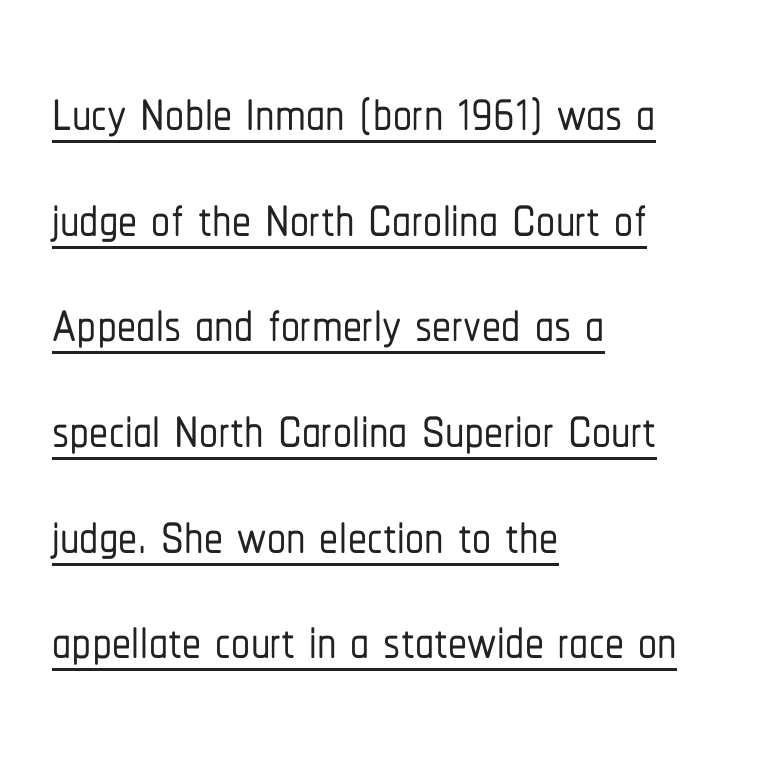
{"serif": "no", "italic": "no", "width": "condensed", "stroke_contrast": "low", "x_height": "medium", "monospaced": "no", "underline": "yes", "align": "left", "line_spacing": "normal", "line_spacing_ratio": 1.39, "letter_spacing": "normal", "letter_spacing_em": 0.0, "glyph_px": 76}
